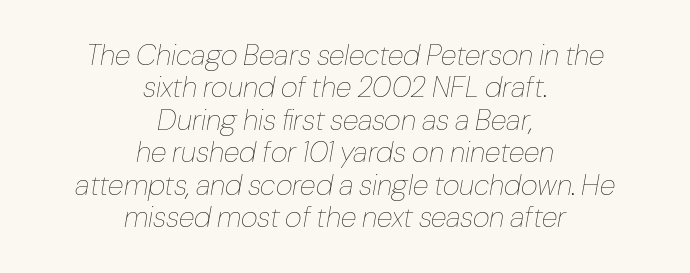
Q: Is the text bold? A: No.
Q: Is the text italic (slanted)? A: Yes, it leans right by about 10 degrees.
Q: Is the text underlined? A: No.
Q: How is the paragraph aligned? A: Centered.
Q: Is the spacing between letters normal or unusually wide? A: Normal.
Q: Is the spacing between lines tight, normal or loose? A: Tight.
Q: Width (condensed, normal, or wide)? A: Normal.
Q: Stroke contrast? A: Low.
Q: x-height? A: Medium.
Q: Monospaced? A: No.
